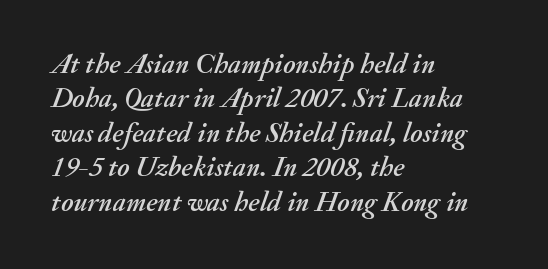
{"italic": "yes", "lean": "right", "slant_degrees": 20, "width": "normal", "stroke_contrast": "medium", "x_height": "small", "monospaced": "no", "underline": "no", "align": "left", "line_spacing_ratio": 1.23, "letter_spacing": "normal", "letter_spacing_em": 0.0, "glyph_px": 28}
